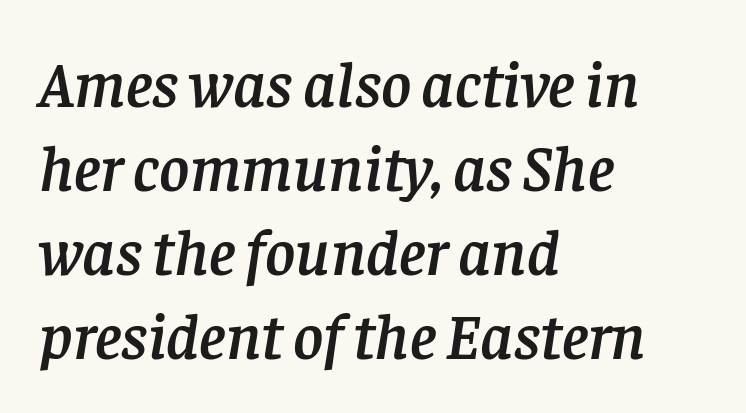
Is the type slanted? Yes — the strokes lean at a clear angle. This rendering leaves character spacing at its baseline value. Quick note: underline off. Line spacing here is normal. Is this a sans? No — the strokes have serifs.
